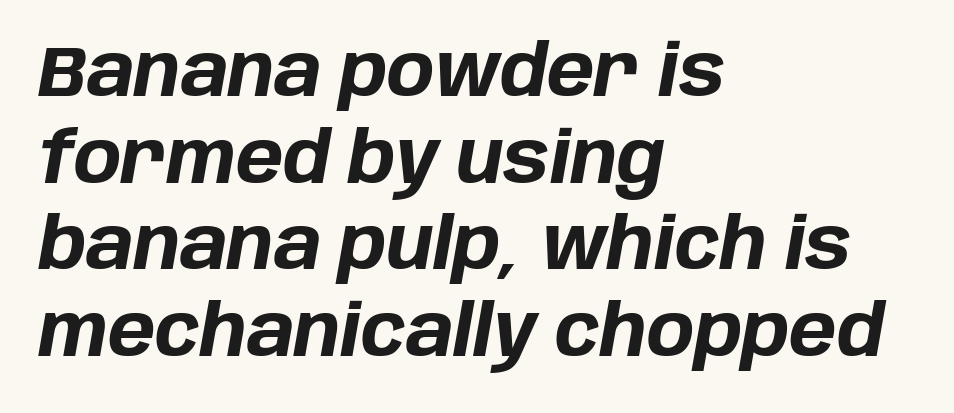
When letters slant like this, we call the style italic. Heavy-handed strokes throughout: this text is bold. This sample has the flowing, uneven cadence of proportional lettering. Is the letter spacing exaggerated? No — it looks like the ordinary default.
